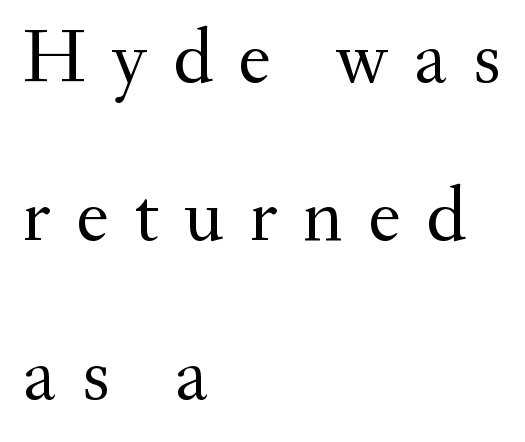
Q: Is the text bold? A: No.
Q: Is the text italic (slanted)? A: No, it is upright.
Q: Is the typeface a serif or a sans-serif typeface? A: Serif.
Q: Is the text underlined? A: No.
Q: How is the paragraph aligned? A: Left-aligned.
Q: Is the spacing between letters normal or unusually wide? A: Unusually wide.
Q: Is the spacing between lines tight, normal or loose? A: Loose.
Q: Width (condensed, normal, or wide)? A: Normal.
Q: Stroke contrast? A: Medium.
Q: x-height? A: Small.
Q: Monospaced? A: No.
